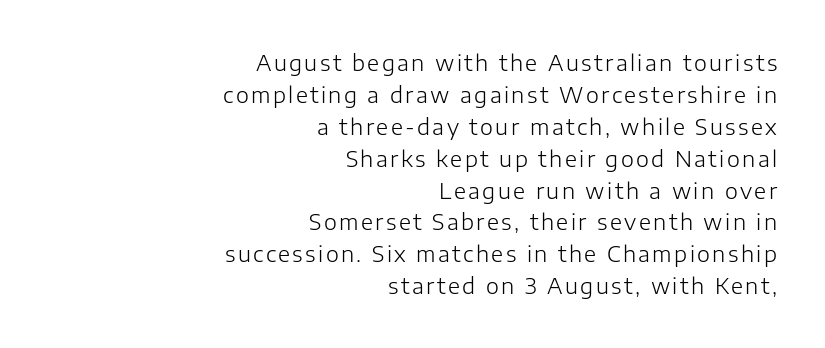
Evenly set lines give the paragraph a standard silhouette. The space beneath each line is pristine and unruled. The strokes are not fattened; the text isn't bold. All the whitespace from short lines collects on the left. A typesetter would mark this as roman, not italic.
